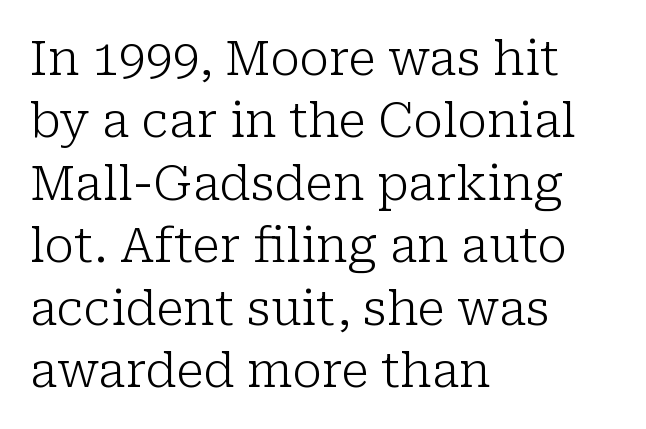
Q: Is the text bold? A: No.
Q: Is the text italic (slanted)? A: No, it is upright.
Q: Is the typeface a serif or a sans-serif typeface? A: Serif.
Q: Is the text underlined? A: No.
Q: How is the paragraph aligned? A: Left-aligned.
Q: Is the spacing between letters normal or unusually wide? A: Normal.
Q: Is the spacing between lines tight, normal or loose? A: Normal.
Q: Width (condensed, normal, or wide)? A: Normal.
Q: Stroke contrast? A: Low.
Q: x-height? A: Medium.
Q: Monospaced? A: No.
